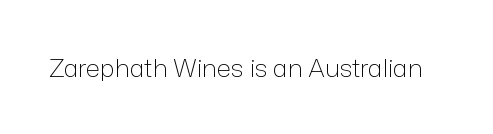
Q: Is the text bold? A: No.
Q: Is the text italic (slanted)? A: No, it is upright.
Q: Is the text underlined? A: No.
Q: Is the spacing between letters normal or unusually wide? A: Normal.
